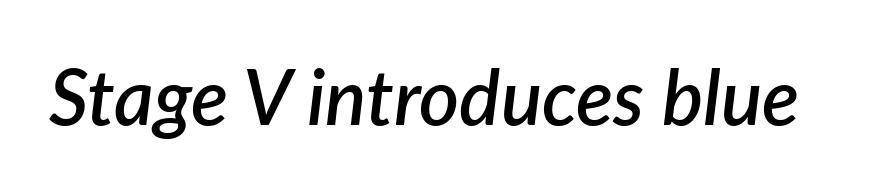
{"italic": "yes", "lean": "right", "slant_degrees": 7, "bold": "semi", "weight": "semibold", "width": "normal", "stroke_contrast": "low", "x_height": "medium", "monospaced": "no", "underline": "no", "letter_spacing": "normal", "letter_spacing_em": 0.0, "glyph_px": 77}
